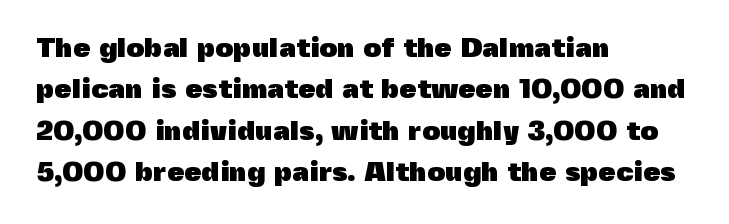
{"serif": "no", "italic": "no", "bold": "yes", "weight": "heavy", "width": "normal", "x_height": "medium", "monospaced": "no", "underline": "no", "align": "left", "line_spacing": "normal", "line_spacing_ratio": 1.48, "letter_spacing": "normal", "letter_spacing_em": 0.0, "glyph_px": 28}
